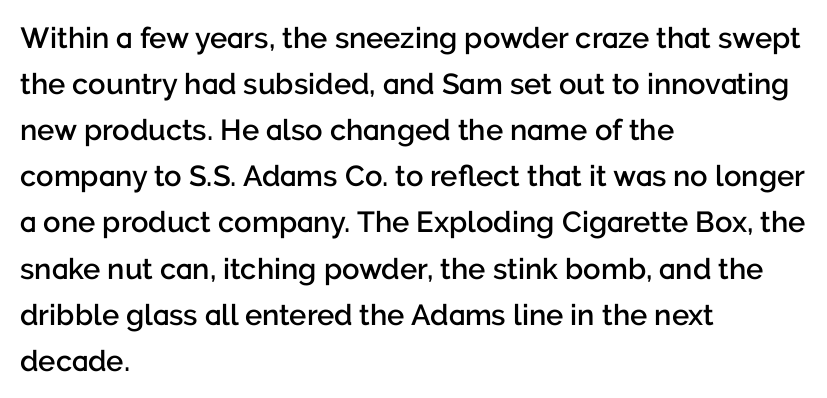
The image shows 29 px semibold sans-serif type, upright; set left-aligned, normal line spacing (1.59x), normal letter spacing, not underlined; low stroke contrast and a medium x-height.
